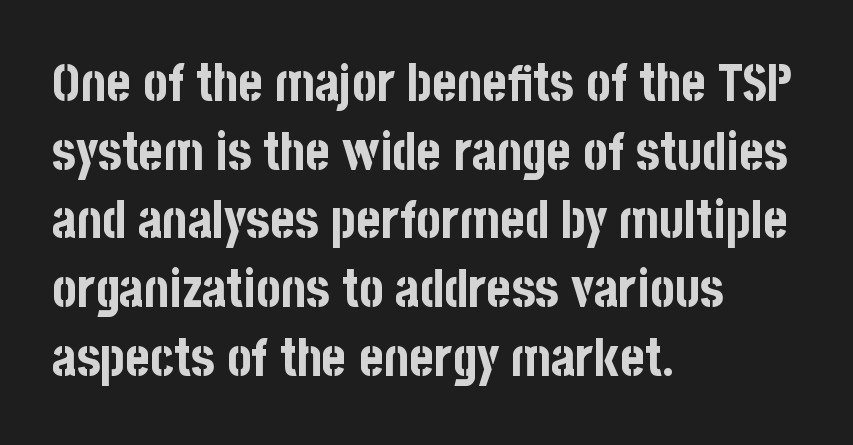
The image shows 52 px bold, condensed sans-serif type, upright; set left-aligned, normal line spacing (1.32x), normal letter spacing, not underlined; low stroke contrast and a large x-height.
